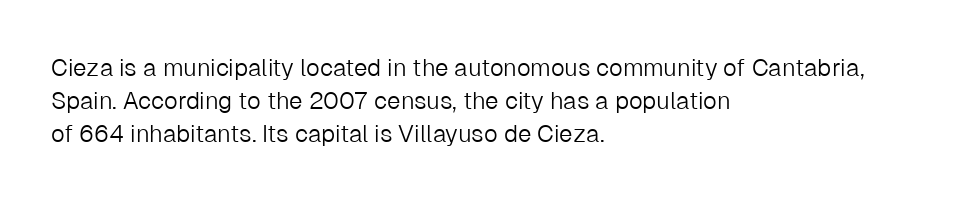
The image shows 24 px text type, upright; set left-aligned, normal line spacing (1.38x), normal letter spacing, not underlined.
